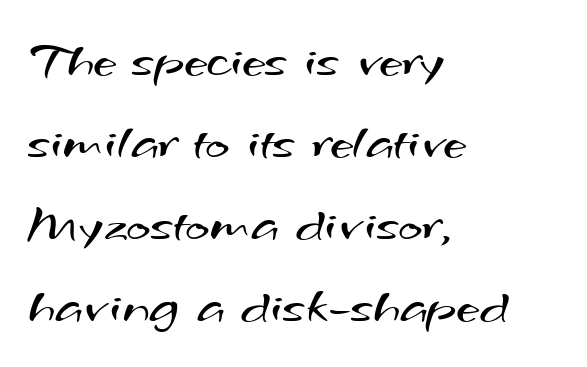
Unlike a traditional serif, this face leaves its strokes unadorned. Evenly set lines give the paragraph a standard silhouette. The passage shown is not bold in any degree. Here the designer chose a conventional face with non-uniform glyph widths. These lines stack with their left ends in a neat column. The type is set solid horizontally, with unmodified tracking.
